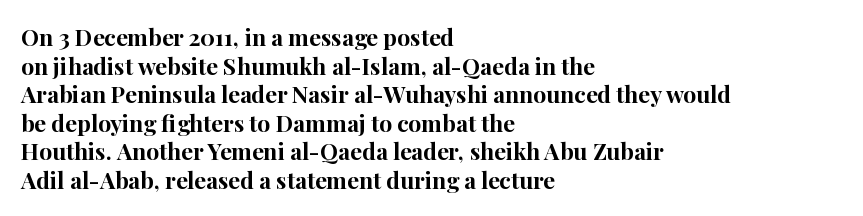
{"italic": "no", "bold": "yes", "underline": "no", "align": "left", "line_spacing_ratio": 1.24, "letter_spacing": "normal", "letter_spacing_em": 0.0, "glyph_px": 23}
